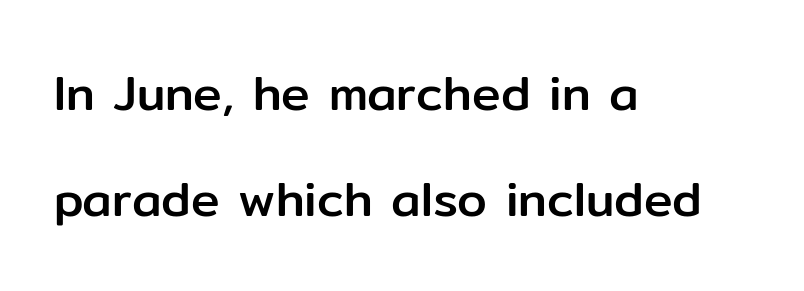
These lines are composed in type without serifs. Students, observe: this is what heavily led, spacious text looks like. The glyphs are unaccompanied by any horizontal stroke below them. You could call the tracking neutral — neither tight nor loose.
